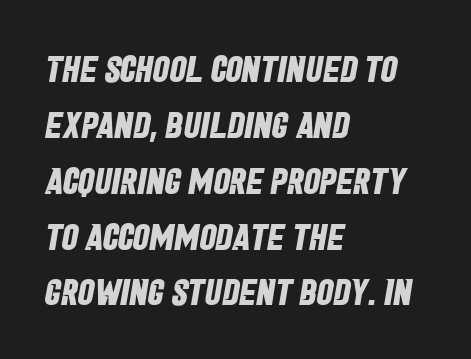
One glance says typical: line gaps are just what's usual. Nothing sits at the stroke ends, so this counts as sans-serif. Typesetter's note: full bold, strokes at maximum text heaviness. The face used here is rendered with its standard letterfit. Each letter keeps its own natural width here, so spacing adapts to shape.
